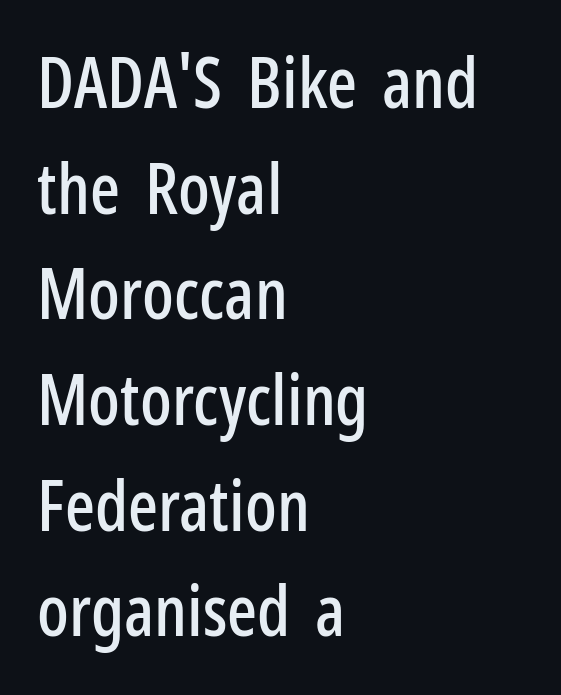
Line starts are locked; line ends wander. Each row of text sits above clean, open space. The line texture is even and compact thanks to regular tracking. Each new line begins a customary step beneath the previous one. This is sans-serif lettering, the kind often seen on screens and signage.
